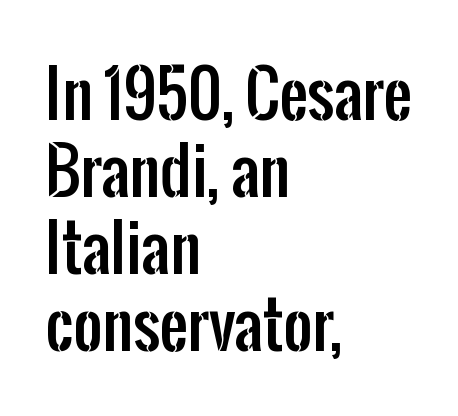
{"serif": "no", "italic": "no", "width": "condensed", "stroke_contrast": "low", "x_height": "medium", "monospaced": "no", "underline": "no", "align": "left", "line_spacing_ratio": 1.22, "letter_spacing": "normal", "letter_spacing_em": 0.0, "glyph_px": 63}
